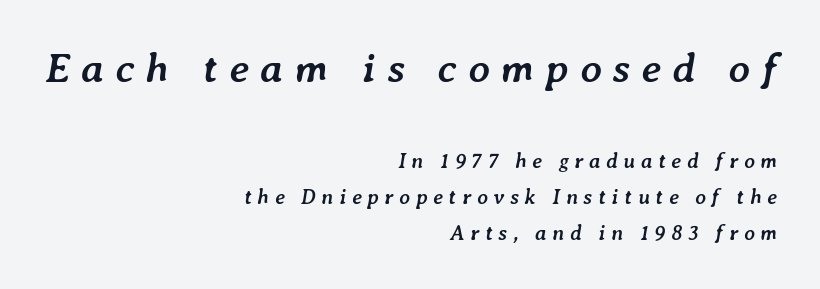
The image shows 42 px semibold type, italic (leaning right); set right-aligned, line spacing 1.71x, unusually wide letter spacing (+0.27 em), not underlined; the first (top) block is 2.0x larger; low stroke contrast and a medium x-height.
